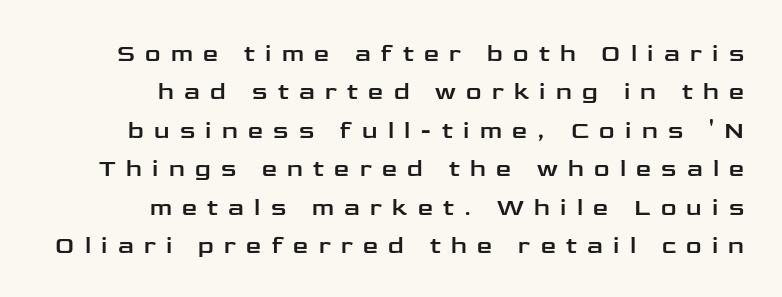
Q: Is the text italic (slanted)? A: No, it is upright.
Q: Is the text underlined? A: No.
Q: How is the paragraph aligned? A: Right-aligned.
Q: Is the spacing between letters normal or unusually wide? A: Unusually wide.
Q: Is the spacing between lines tight, normal or loose? A: Normal.
